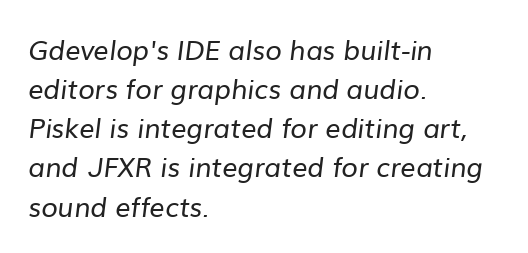
Q: Is the text bold? A: No.
Q: Is the text underlined? A: No.
Q: How is the paragraph aligned? A: Left-aligned.
Q: Is the spacing between letters normal or unusually wide? A: Normal.
Q: Is the spacing between lines tight, normal or loose? A: Normal.
